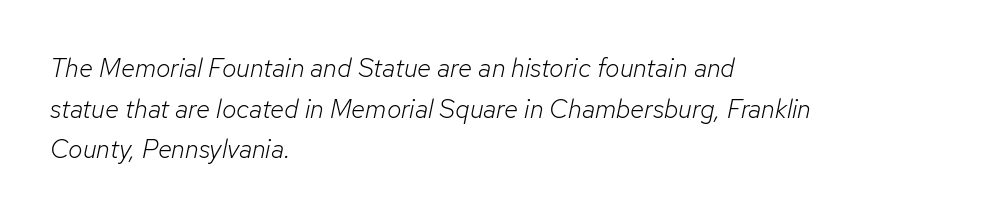
The image shows 26 px text type, italic (leaning right); set left-aligned, normal line spacing (1.56x), normal letter spacing, not underlined.
